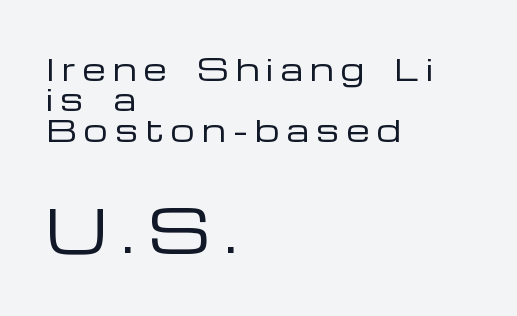
The image shows 59 px regular-weight, wide sans-serif type, upright; set left-aligned, tight line spacing (1.01x), unusually wide letter spacing (+0.24 em), not underlined; the second (bottom) block is 1.97x larger; low stroke contrast and a medium x-height.
